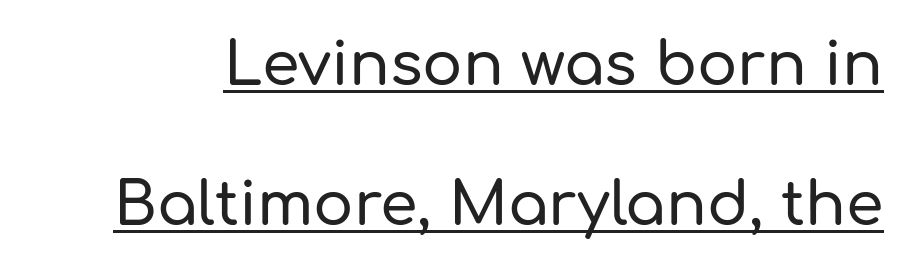
Is this a fixed-width face? No — the glyphs have proportional, varying widths. Somebody hit Ctrl+U on this one — the words are underlined. I'd call this a sans setting — the letters go barefoot. The type is set solid horizontally, with unmodified tracking. Each new line begins a long way beneath the previous one.
